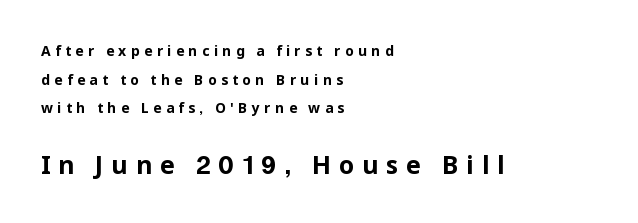
Q: Is the text bold? A: Yes.
Q: Is the text italic (slanted)? A: No, it is upright.
Q: Is the text underlined? A: No.
Q: How is the paragraph aligned? A: Left-aligned.
Q: Is the spacing between letters normal or unusually wide? A: Unusually wide.
Q: Is the spacing between lines tight, normal or loose? A: Loose.
Q: Which block of text is set in a larger size, the first (top) or the second (bottom)? A: The second (bottom) one.
